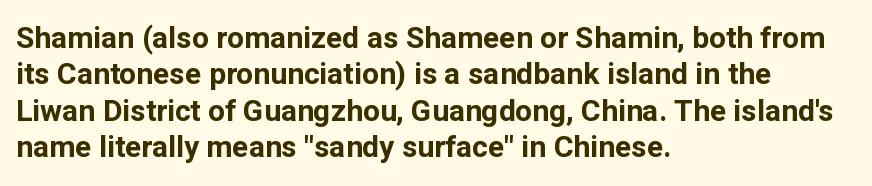
Words float on clear page, feet unadorned. Upright lettering throughout. Is this a sans? Yes — the strokes have no serifs. Between one letter and the next there's only the usual sliver of space.
